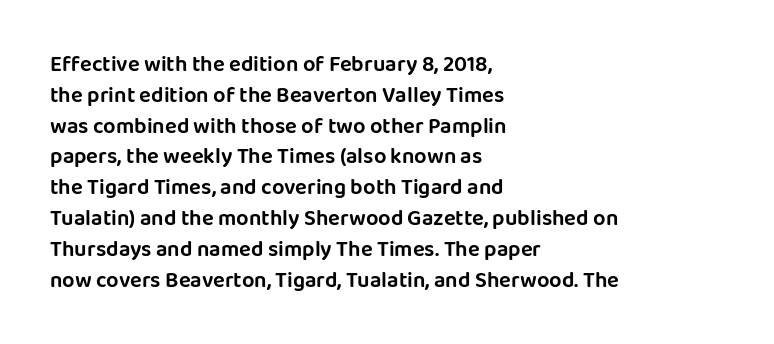
Q: Is the text italic (slanted)? A: No, it is upright.
Q: Is the text underlined? A: No.
Q: How is the paragraph aligned? A: Left-aligned.
Q: Is the spacing between letters normal or unusually wide? A: Normal.
Q: Is the spacing between lines tight, normal or loose? A: Normal.
